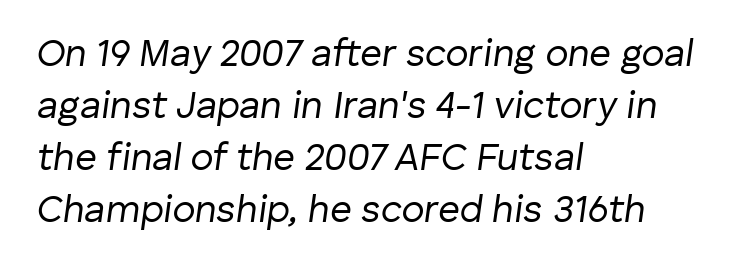
Think of a printed novel: that variable character pitch is what you see here. The compositor pushed each line to the left boundary. Honestly, the row spacing looks completely unremarkable. Notice how the stems are inclined rather than vertical — that's the hallmark of italics. The space beneath each line is pristine and unruled. Compared with typical body copy, the letter spacing here is the same.
